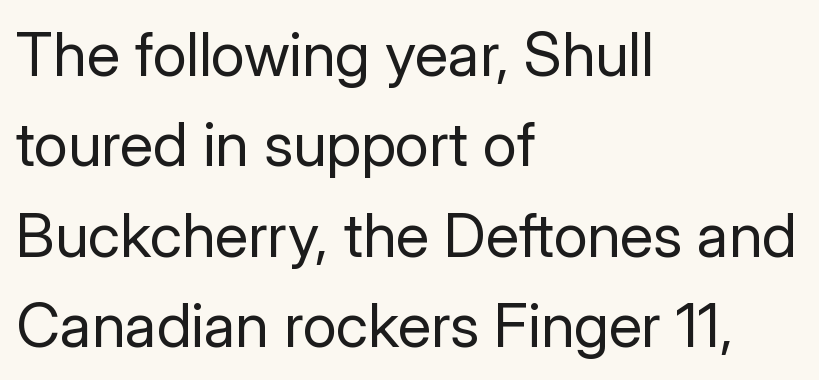
The ragged edge is on the right, which tells us the setting is flush left. The passage shown is typeset with a sans-serif family. Proportional: the letters do not fall into vertical columns. Here the glyphs are tracked normally, forming tight word shapes. The face looks like a standard text weight, possibly lighter. Italic: no, the glyphs are upright roman.
